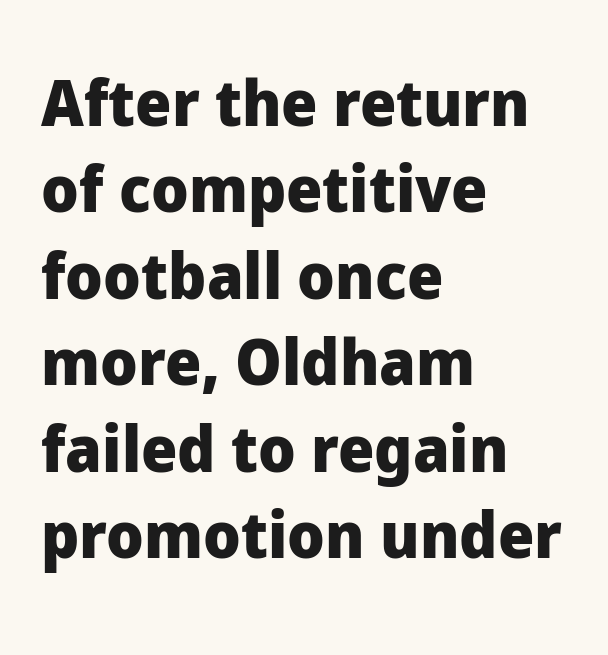
Q: Is the text bold? A: Yes.
Q: Is the text italic (slanted)? A: No, it is upright.
Q: Is the typeface a serif or a sans-serif typeface? A: Sans-serif.
Q: Is the text underlined? A: No.
Q: How is the paragraph aligned? A: Left-aligned.
Q: Is the spacing between letters normal or unusually wide? A: Normal.
Q: Is the spacing between lines tight, normal or loose? A: Normal.
Q: Width (condensed, normal, or wide)? A: Normal.
Q: Stroke contrast? A: Low.
Q: x-height? A: Medium.
Q: Monospaced? A: No.
